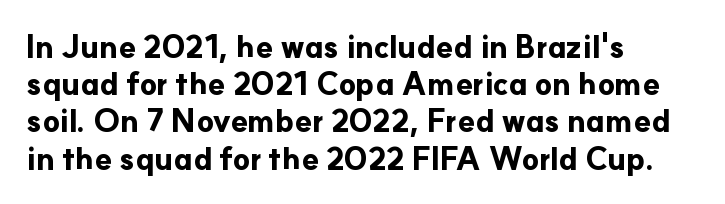
{"serif": "no", "italic": "no", "bold": "yes", "weight": "bold", "width": "normal", "stroke_contrast": "low", "x_height": "small", "monospaced": "no", "underline": "no", "align": "left", "line_spacing_ratio": 1.2, "letter_spacing": "normal", "letter_spacing_em": 0.0, "glyph_px": 31}
